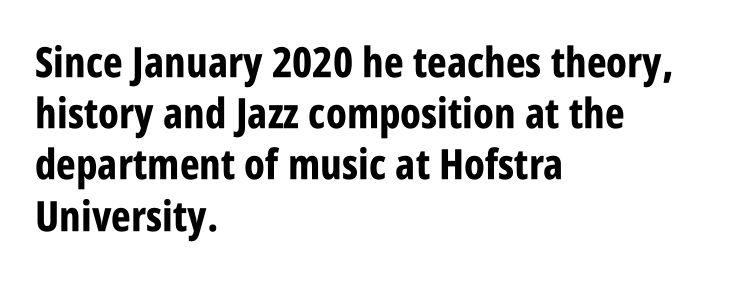
{"serif": "no", "italic": "no", "bold": "yes", "weight": "bold", "width": "condensed", "stroke_contrast": "low", "x_height": "large", "monospaced": "no", "underline": "no", "align": "left", "line_spacing_ratio": 1.22, "letter_spacing": "normal", "letter_spacing_em": 0.0, "glyph_px": 42}
